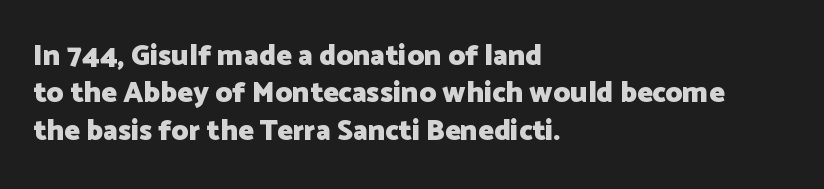
{"serif": "no", "italic": "no", "bold": "yes", "weight": "heavy", "width": "normal", "stroke_contrast": "low", "x_height": "medium", "monospaced": "no", "underline": "no", "align": "left", "line_spacing": "normal", "line_spacing_ratio": 1.29, "letter_spacing": "normal", "letter_spacing_em": 0.0, "glyph_px": 29}
